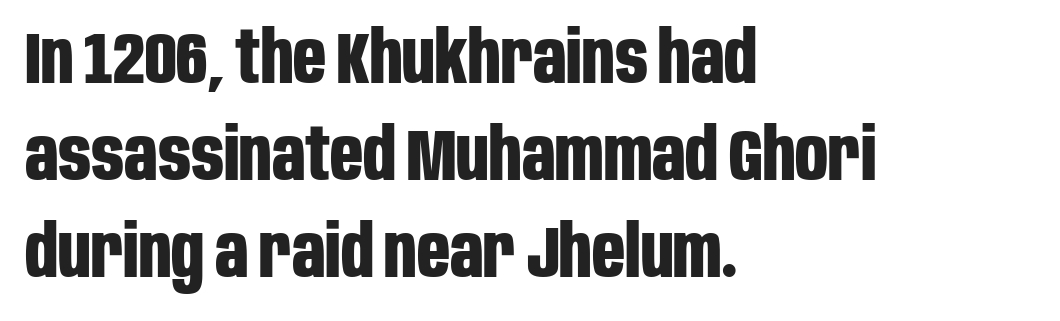
{"serif": "no", "italic": "no", "bold": "yes", "weight": "bold", "width": "condensed", "stroke_contrast": "low", "x_height": "large", "monospaced": "no", "underline": "no", "align": "left", "line_spacing": "normal", "line_spacing_ratio": 1.35, "letter_spacing": "normal", "letter_spacing_em": 0.0, "glyph_px": 72}
